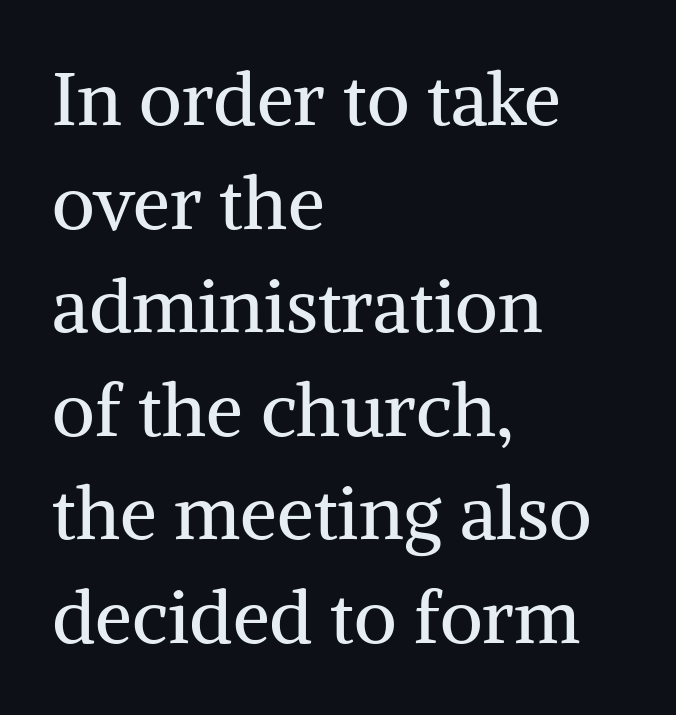
The gap between lines stays unmarked. These lines are rendered in a variable-pitch font. The face looks like a standard text weight, possibly lighter. Casual observation: everything's shoved over to the left. The line-height multiplier appears to be the usual default. Does extra space separate the letters? No, they use regular spacing.
